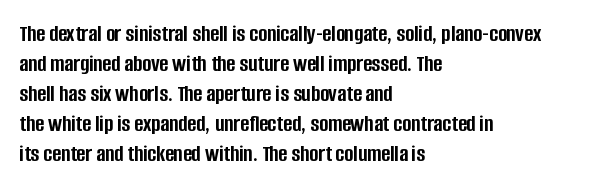
{"italic": "no", "bold": "yes", "underline": "no", "align": "left", "line_spacing": "normal", "line_spacing_ratio": 1.25, "letter_spacing": "normal", "letter_spacing_em": 0.0, "glyph_px": 24}
